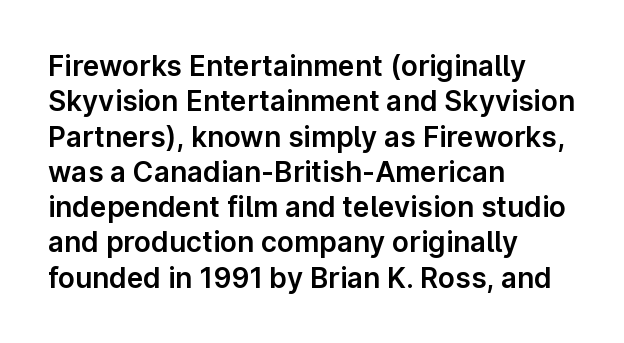
Q: Is the text italic (slanted)? A: No, it is upright.
Q: Is the typeface a serif or a sans-serif typeface? A: Sans-serif.
Q: Is the text underlined? A: No.
Q: How is the paragraph aligned? A: Left-aligned.
Q: Is the spacing between letters normal or unusually wide? A: Normal.
Q: Is the spacing between lines tight, normal or loose? A: Normal.
Q: Width (condensed, normal, or wide)? A: Normal.
Q: Stroke contrast? A: Low.
Q: x-height? A: Medium.
Q: Monospaced? A: No.
